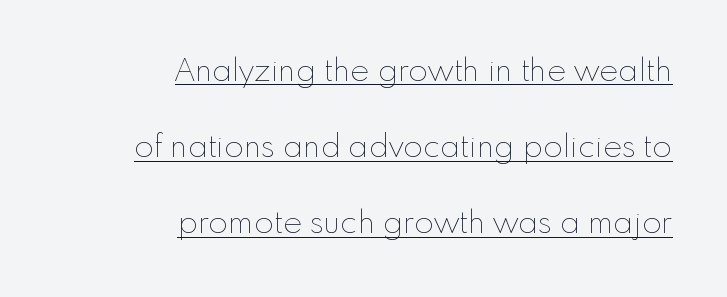
{"italic": "no", "bold": "no", "weight": "thin", "width": "normal", "stroke_contrast": "low", "x_height": "small", "monospaced": "no", "underline": "yes", "align": "right", "line_spacing": "loose", "line_spacing_ratio": 2.38, "letter_spacing": "normal", "letter_spacing_em": 0.0, "glyph_px": 32}
